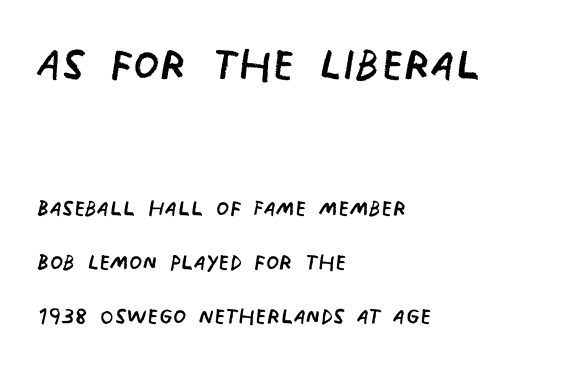
The letters sit at their default tracking, neither squeezed nor spread. A typesetter would call this proportional, since set widths differ per character. Honestly, there is no underline to notice here at all. Serif or sans? Sans — the stroke terminals are bare. The cut favours lightness, reaching ordinary text weight at its darkest. This sample is left-justified, so line endings fall wherever the words run out.
